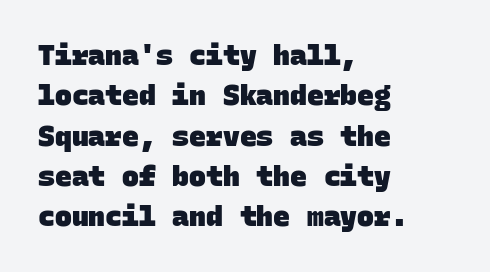
Q: Is the text bold? A: Yes.
Q: Is the typeface a serif or a sans-serif typeface? A: Sans-serif.
Q: Is the text underlined? A: No.
Q: How is the paragraph aligned? A: Left-aligned.
Q: Is the spacing between letters normal or unusually wide? A: Normal.
Q: Is the spacing between lines tight, normal or loose? A: Normal.
Q: Width (condensed, normal, or wide)? A: Normal.
Q: Stroke contrast? A: Low.
Q: x-height? A: Large.
Q: Monospaced? A: Yes.
